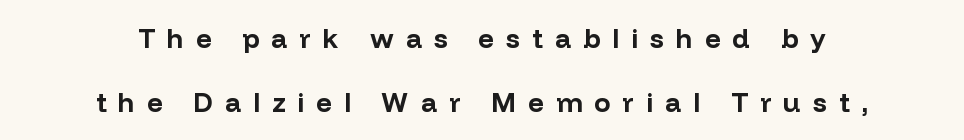
Q: Is the text bold? A: Yes.
Q: Is the text italic (slanted)? A: No, it is upright.
Q: Is the text underlined? A: No.
Q: How is the paragraph aligned? A: Centered.
Q: Is the spacing between letters normal or unusually wide? A: Unusually wide.
Q: Is the spacing between lines tight, normal or loose? A: Loose.
